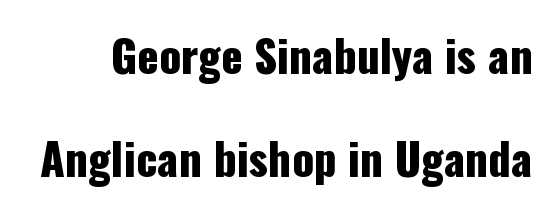
{"serif": "no", "italic": "no", "width": "condensed", "stroke_contrast": "low", "x_height": "medium", "monospaced": "no", "underline": "no", "line_spacing": "loose", "line_spacing_ratio": 2.34, "letter_spacing": "normal", "letter_spacing_em": 0.0, "glyph_px": 44}
